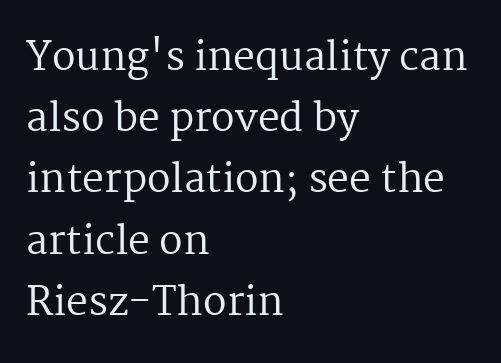
Descenders are the only things crossing below the line. Baseline-to-baseline distance is the conventional proportion of letter height. The typeface has the unassuming heft of standard copy or less. The letters sit at their default tracking, neither squeezed nor spread. Visually the block forms a straight wall on the left and a jagged coastline on the right. The face used here is proportionally spaced, like ordinary book or web type.
